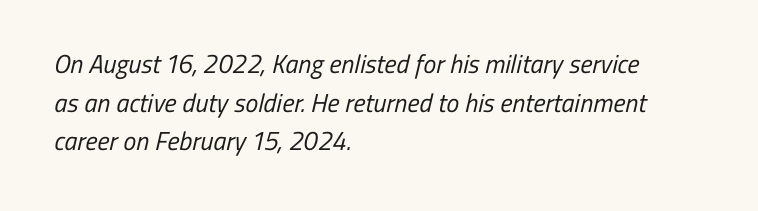
The image shows 26 px text type; set left-aligned, normal line spacing (1.49x), normal letter spacing, not underlined.
